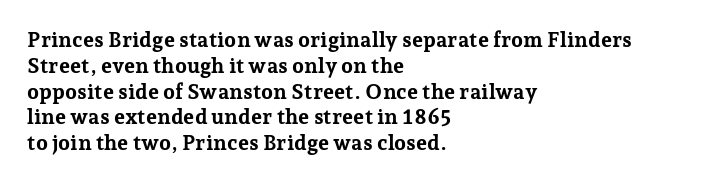
{"italic": "no", "bold": "yes", "underline": "no", "align": "left", "line_spacing_ratio": 1.23, "letter_spacing": "normal", "letter_spacing_em": 0.0, "glyph_px": 21}
